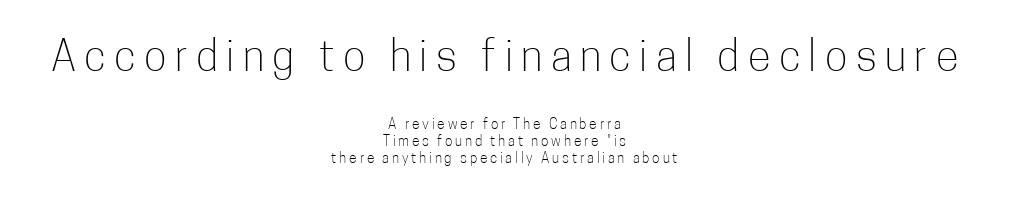
Q: Is the text bold? A: No.
Q: Is the text italic (slanted)? A: No, it is upright.
Q: Is the typeface a serif or a sans-serif typeface? A: Sans-serif.
Q: Is the text underlined? A: No.
Q: How is the paragraph aligned? A: Centered.
Q: Is the spacing between letters normal or unusually wide? A: Unusually wide.
Q: Which block of text is set in a larger size, the first (top) or the second (bottom)? A: The first (top) one.
Q: Width (condensed, normal, or wide)? A: Condensed.
Q: Stroke contrast? A: Low.
Q: x-height? A: Medium.
Q: Monospaced? A: No.
